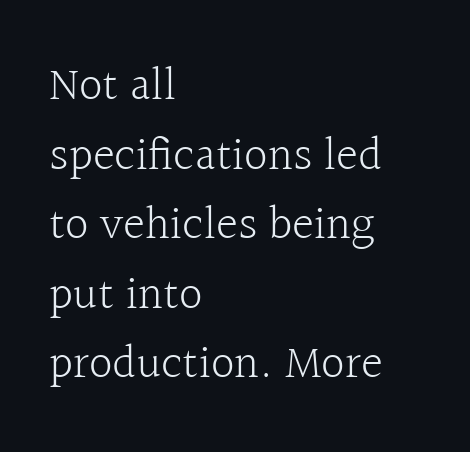
Q: Is the text bold? A: No.
Q: Is the text italic (slanted)? A: No, it is upright.
Q: Is the typeface a serif or a sans-serif typeface? A: Serif.
Q: Is the text underlined? A: No.
Q: How is the paragraph aligned? A: Left-aligned.
Q: Is the spacing between letters normal or unusually wide? A: Normal.
Q: Is the spacing between lines tight, normal or loose? A: Normal.
Q: Width (condensed, normal, or wide)? A: Normal.
Q: x-height? A: Medium.
Q: Monospaced? A: No.
